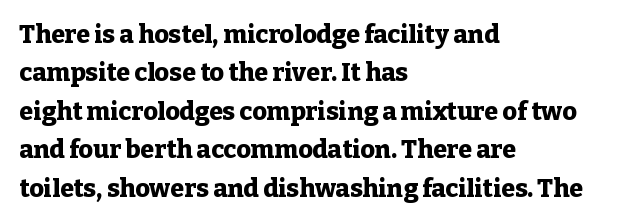
The image shows 25 px bold type, upright; set left-aligned, normal line spacing (1.54x), normal letter spacing, not underlined.
